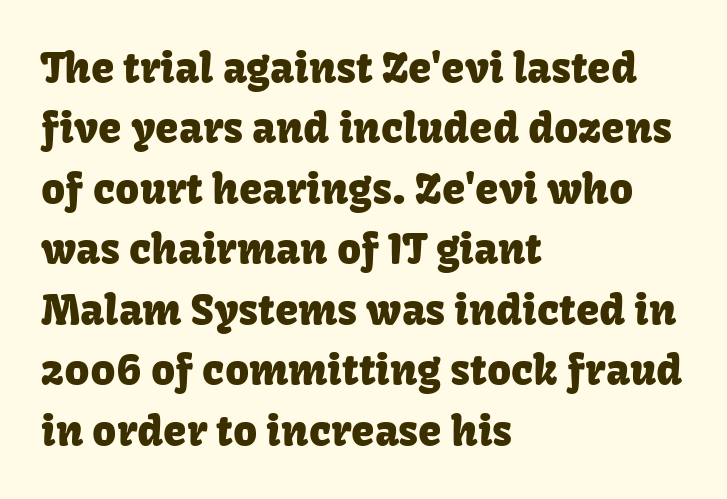
The image shows 42 px sans-serif type, upright; set left-aligned, normal line spacing (1.44x), normal letter spacing, not underlined; low stroke contrast and a medium x-height.
